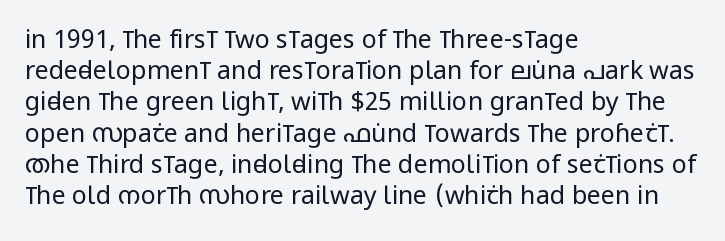
Q: Is the text bold? A: No.
Q: Is the text italic (slanted)? A: No, it is upright.
Q: Is the text underlined? A: No.
Q: How is the paragraph aligned? A: Left-aligned.
Q: Is the spacing between letters normal or unusually wide? A: Normal.
Q: Is the spacing between lines tight, normal or loose? A: Normal.
